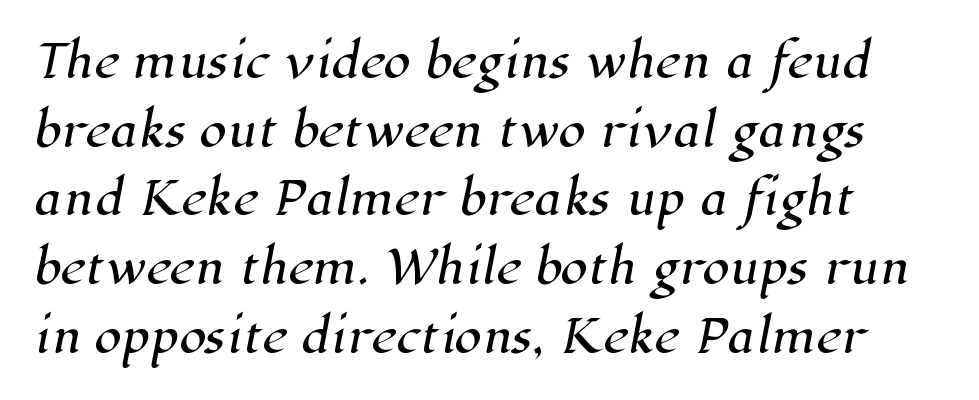
Spacing between characters is what you'd get straight out of the box. Little horizontal feet cap the strokes, marking this as serif type. Spacing verdict: proportional, widths tailored to each character. Anything drawn beneath the words? Only blank space. Line starts are locked; line ends wander. Evenly set lines give the paragraph a standard silhouette.
